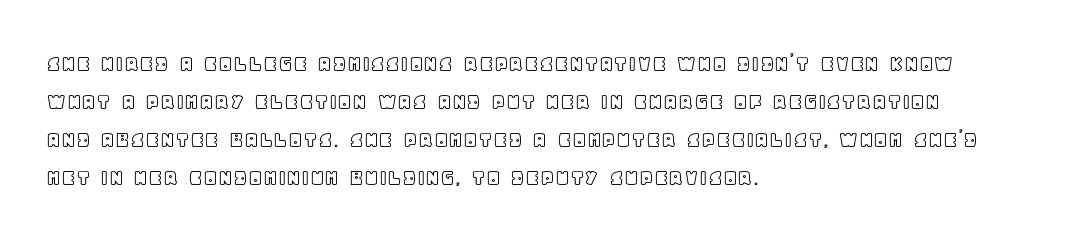
Q: Is the text italic (slanted)? A: No, it is upright.
Q: Is the text underlined? A: No.
Q: How is the paragraph aligned? A: Left-aligned.
Q: Is the spacing between letters normal or unusually wide? A: Normal.
Q: Is the spacing between lines tight, normal or loose? A: Normal.
